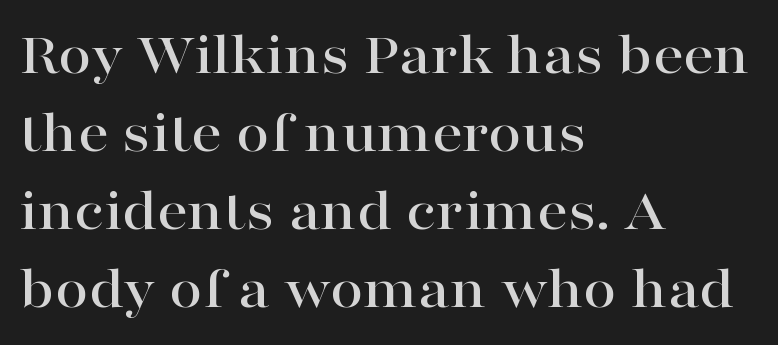
A serif font was chosen for this passage. Rows of type keep a routine distance in the vertical direction. Characters follow at the spacing the type designer built in. Horizontal alignment here is leftward, the default for most running prose.
